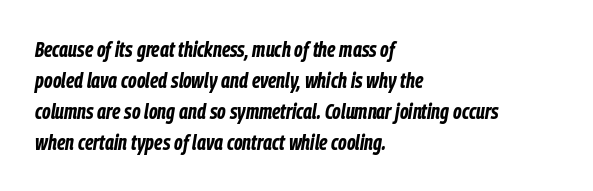
Letter spacing: default. This rendering features lettering with no underline. The whole block is typeset with a tilt. Students, observe: this is what conventionally led text looks like.
